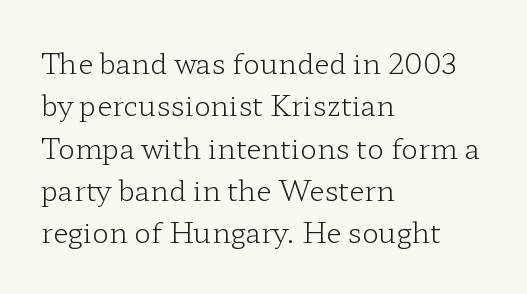
Is there much room between lines? A standard amount, neither cramped nor airy. The rendering keeps characters at their native spacing. You could not count columns in this text — the font is proportionally spaced. What kind of face is this? One with serifs.
